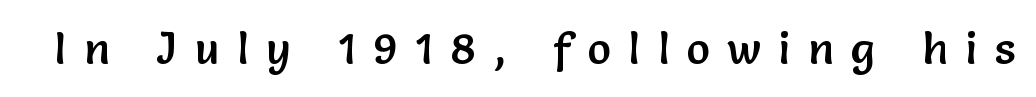
{"serif": "no", "italic": "no", "width": "normal", "stroke_contrast": "low", "x_height": "medium", "monospaced": "no", "underline": "no", "letter_spacing": "wide", "letter_spacing_em": 0.4, "glyph_px": 44}
